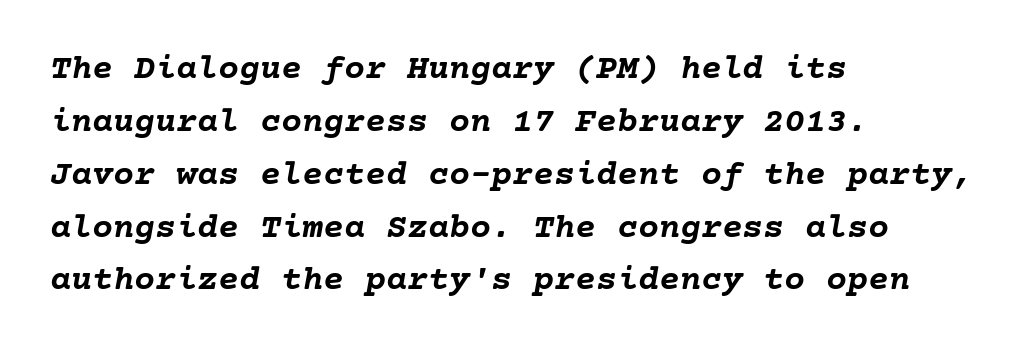
Q: Is the text bold? A: Yes.
Q: Is the text italic (slanted)? A: Yes, it leans right by about 10 degrees.
Q: Is the text underlined? A: No.
Q: How is the paragraph aligned? A: Left-aligned.
Q: Is the spacing between letters normal or unusually wide? A: Normal.
Q: Is the spacing between lines tight, normal or loose? A: Normal.
Q: Width (condensed, normal, or wide)? A: Normal.
Q: Stroke contrast? A: Low.
Q: x-height? A: Medium.
